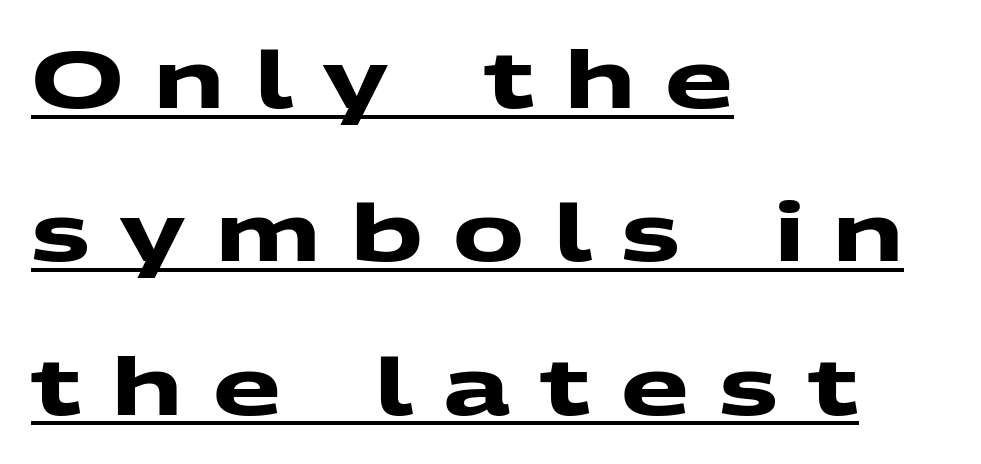
The image shows 79 px heavy, wide sans-serif type; set left-aligned, loose line spacing (1.94x), unusually wide letter spacing (+0.38 em), underlined; medium stroke contrast and a medium x-height.
